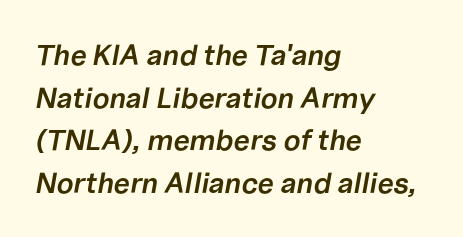
The face used here is proportionally spaced, like ordinary book or web type. The axis of the letterforms is tilted away from vertical. On the weight axis this lands at semibold, roughly 600. These lines stack with their left ends in a neat column. Does extra space separate the letters? No, they use regular spacing.
